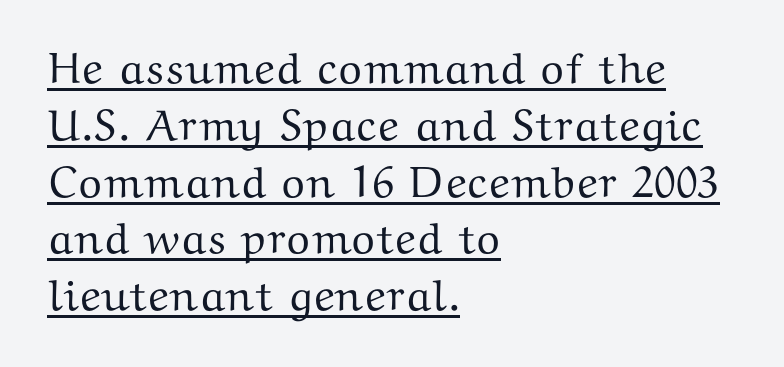
Q: Is the text italic (slanted)? A: No, it is upright.
Q: Is the typeface a serif or a sans-serif typeface? A: Serif.
Q: Is the text underlined? A: Yes.
Q: How is the paragraph aligned? A: Left-aligned.
Q: Is the spacing between letters normal or unusually wide? A: Normal.
Q: Is the spacing between lines tight, normal or loose? A: Normal.
Q: Width (condensed, normal, or wide)? A: Wide.
Q: Stroke contrast? A: Medium.
Q: x-height? A: Medium.
Q: Monospaced? A: No.
